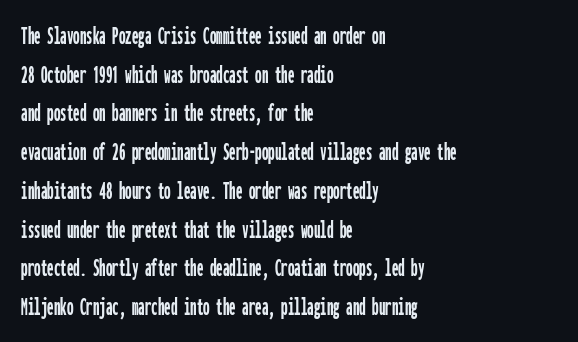
{"italic": "no", "underline": "no", "align": "left", "line_spacing": "normal", "line_spacing_ratio": 1.49, "letter_spacing": "normal", "letter_spacing_em": 0.0, "glyph_px": 26}
